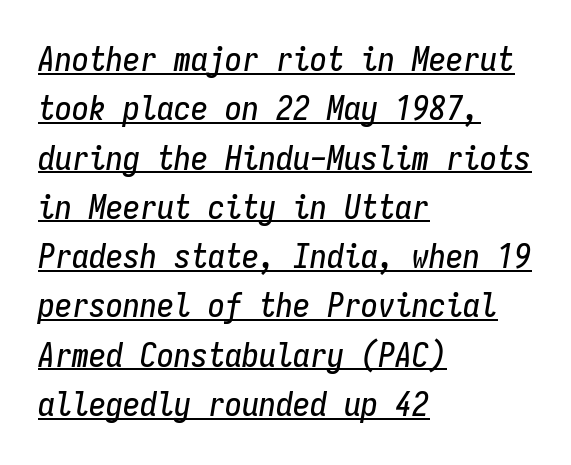
Q: Is the text italic (slanted)? A: Yes, it leans right by about 9 degrees.
Q: Is the text underlined? A: Yes.
Q: How is the paragraph aligned? A: Left-aligned.
Q: Is the spacing between letters normal or unusually wide? A: Normal.
Q: Is the spacing between lines tight, normal or loose? A: Normal.
Q: Width (condensed, normal, or wide)? A: Condensed.
Q: Stroke contrast? A: Low.
Q: x-height? A: Medium.
Q: Monospaced? A: Yes.
